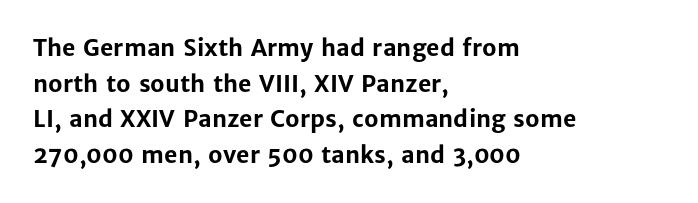
{"italic": "no", "bold": "yes", "underline": "no", "align": "left", "line_spacing": "normal", "line_spacing_ratio": 1.55, "letter_spacing": "normal", "letter_spacing_em": 0.0, "glyph_px": 23}
